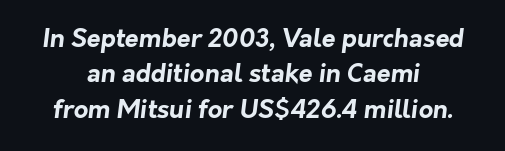
Q: Is the text bold? A: Yes.
Q: Is the text underlined? A: No.
Q: How is the paragraph aligned? A: Centered.
Q: Is the spacing between letters normal or unusually wide? A: Normal.
Q: Is the spacing between lines tight, normal or loose? A: Normal.
